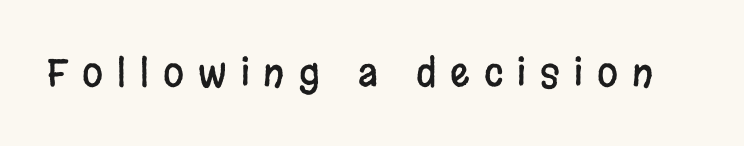
The image shows 38 px condensed sans-serif type, upright; set unusually wide letter spacing (+0.37 em), not underlined; low stroke contrast and a large x-height.
